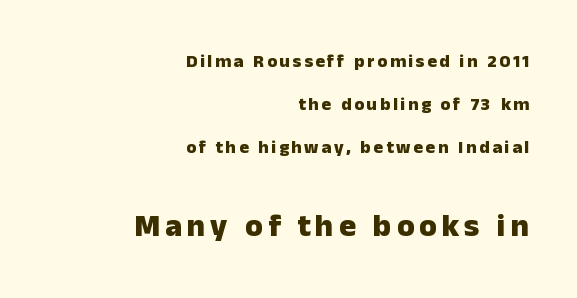
The image shows 32 px heavy sans-serif type, upright; set right-aligned, loose line spacing (2.39x), not underlined; the second (bottom) block is 1.78x larger; low stroke contrast and a medium x-height.
